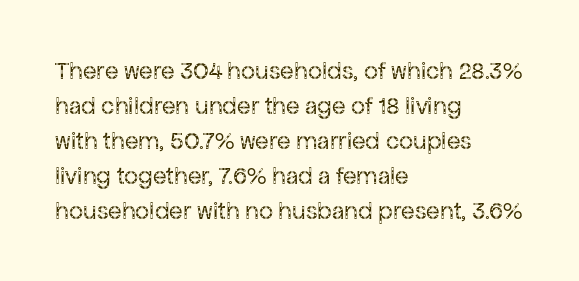
The image shows 25 px text type, upright; set left-aligned, normal line spacing (1.4x), normal letter spacing, not underlined.
